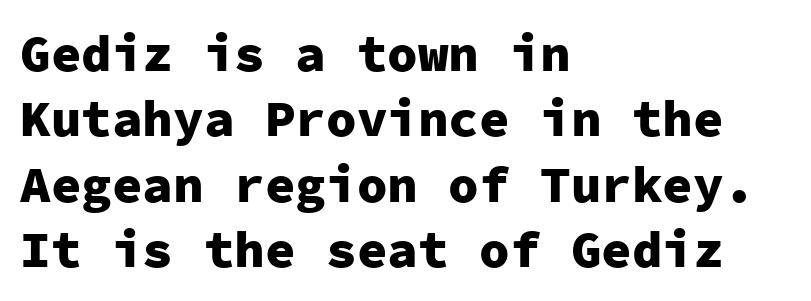
Anything drawn beneath the words? Only blank space. Compared with typical body copy, the letter spacing here is the same. Font category for this specimen: sans-serif. Monospaced: the letters line up in strict vertical columns. Successive baselines arrive at the customary interval.
